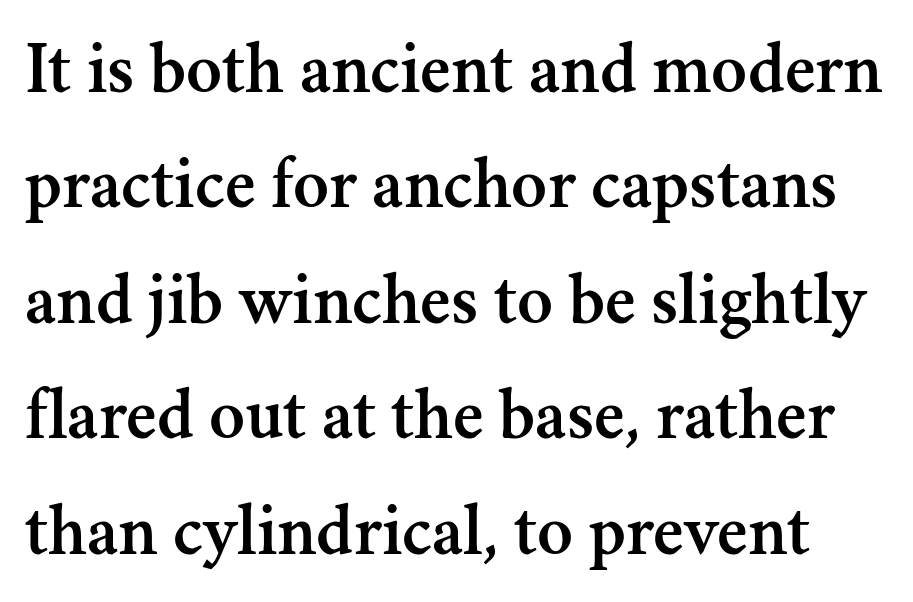
Q: Is the text italic (slanted)? A: No, it is upright.
Q: Is the typeface a serif or a sans-serif typeface? A: Serif.
Q: Is the text underlined? A: No.
Q: Is the spacing between letters normal or unusually wide? A: Normal.
Q: Is the spacing between lines tight, normal or loose? A: Normal.
Q: Width (condensed, normal, or wide)? A: Normal.
Q: Stroke contrast? A: Medium.
Q: x-height? A: Small.
Q: Monospaced? A: No.
